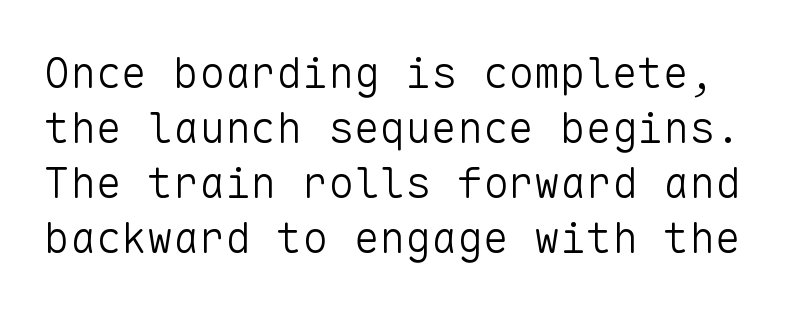
{"serif": "no", "italic": "no", "bold": "no", "weight": "light", "width": "normal", "stroke_contrast": "low", "x_height": "medium", "monospaced": "yes", "underline": "no", "line_spacing": "normal", "line_spacing_ratio": 1.28, "letter_spacing": "normal", "letter_spacing_em": 0.0, "glyph_px": 43}
